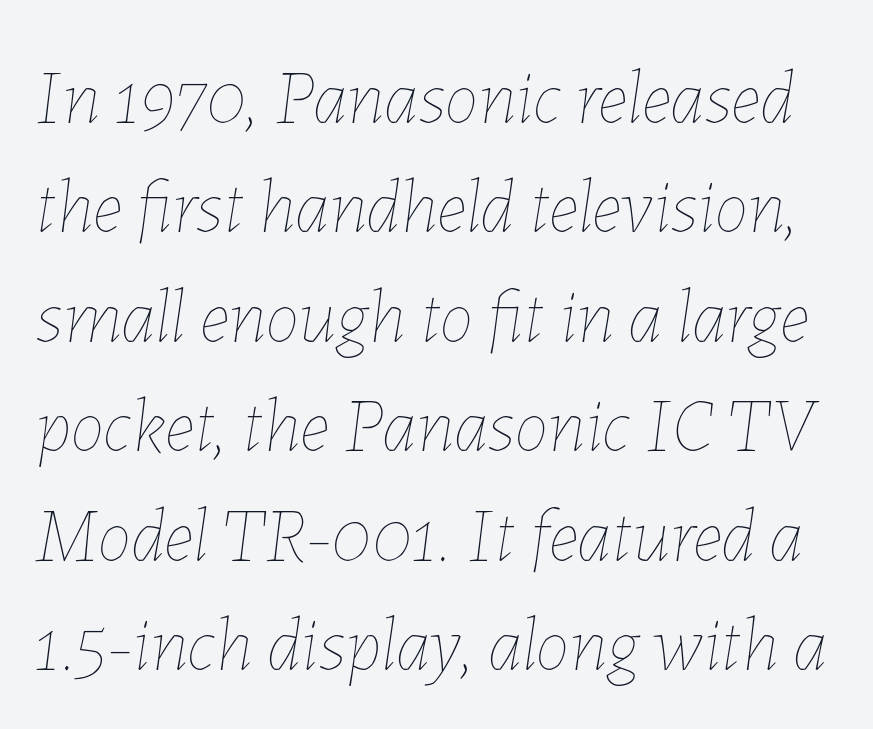
Q: Is the text bold? A: No.
Q: Is the text italic (slanted)? A: Yes, it leans right by about 7 degrees.
Q: Is the text underlined? A: No.
Q: Is the spacing between letters normal or unusually wide? A: Normal.
Q: Is the spacing between lines tight, normal or loose? A: Normal.
Q: Width (condensed, normal, or wide)? A: Normal.
Q: Stroke contrast? A: Low.
Q: x-height? A: Medium.
Q: Monospaced? A: No.
